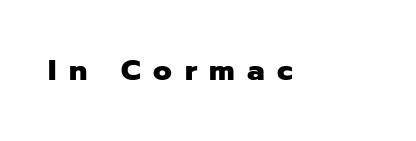
Q: Is the text bold? A: Yes.
Q: Is the text italic (slanted)? A: No, it is upright.
Q: Is the typeface a serif or a sans-serif typeface? A: Sans-serif.
Q: Is the text underlined? A: No.
Q: Is the spacing between letters normal or unusually wide? A: Unusually wide.
Q: Width (condensed, normal, or wide)? A: Normal.
Q: Stroke contrast? A: Low.
Q: x-height? A: Medium.
Q: Monospaced? A: No.
